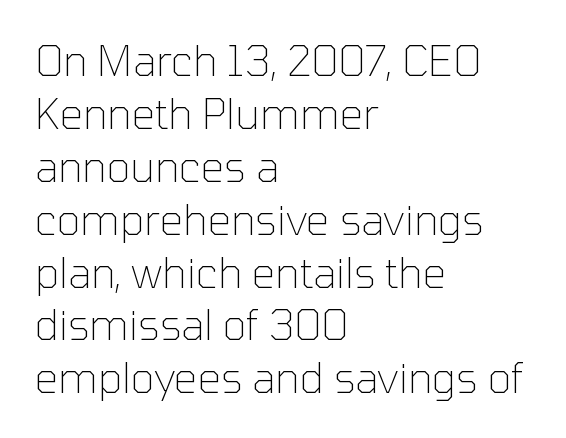
Q: Is the text bold? A: No.
Q: Is the text italic (slanted)? A: No, it is upright.
Q: Is the typeface a serif or a sans-serif typeface? A: Sans-serif.
Q: Is the text underlined? A: No.
Q: How is the paragraph aligned? A: Left-aligned.
Q: Is the spacing between letters normal or unusually wide? A: Normal.
Q: Is the spacing between lines tight, normal or loose? A: Normal.
Q: Width (condensed, normal, or wide)? A: Normal.
Q: Stroke contrast? A: Low.
Q: x-height? A: Medium.
Q: Monospaced? A: No.
